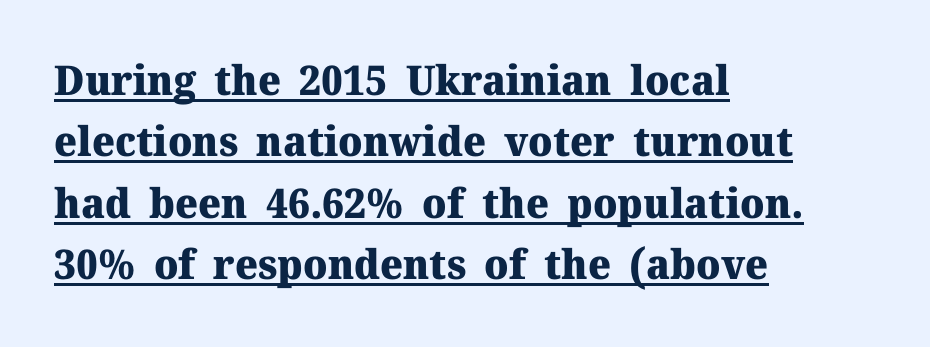
Q: Is the text bold? A: Yes.
Q: Is the text italic (slanted)? A: No, it is upright.
Q: Is the typeface a serif or a sans-serif typeface? A: Serif.
Q: Is the text underlined? A: Yes.
Q: How is the paragraph aligned? A: Left-aligned.
Q: Is the spacing between letters normal or unusually wide? A: Normal.
Q: Is the spacing between lines tight, normal or loose? A: Normal.
Q: Width (condensed, normal, or wide)? A: Normal.
Q: Stroke contrast? A: Medium.
Q: x-height? A: Medium.
Q: Monospaced? A: No.
